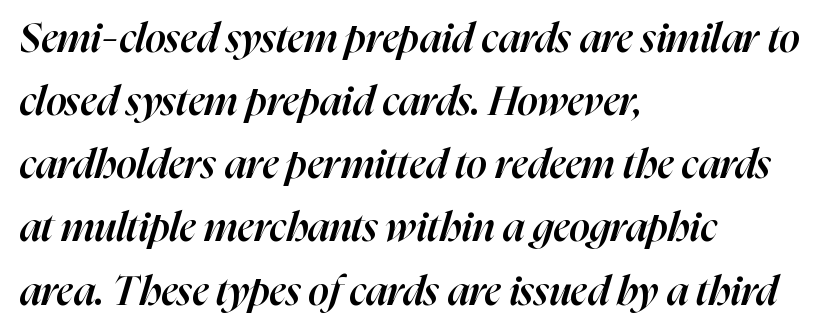
The image shows 41 px semibold type, italic (leaning right); set left-aligned, normal line spacing (1.54x), normal letter spacing, not underlined; high stroke contrast and a medium x-height.
